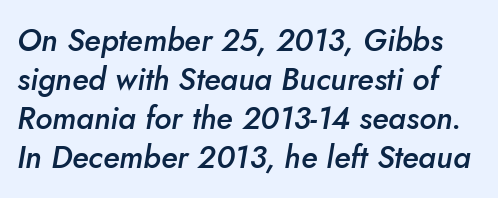
Q: Is the text bold? A: Semi-bold.
Q: Is the text italic (slanted)? A: Yes, it leans right by about 5 degrees.
Q: Is the text underlined? A: No.
Q: Is the spacing between letters normal or unusually wide? A: Normal.
Q: Is the spacing between lines tight, normal or loose? A: Normal.
Q: Width (condensed, normal, or wide)? A: Normal.
Q: Stroke contrast? A: Low.
Q: x-height? A: Small.
Q: Monospaced? A: No.
